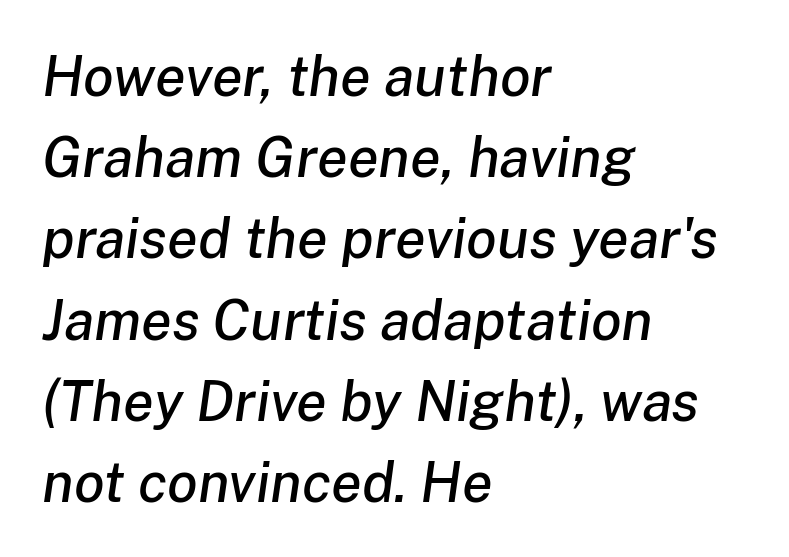
{"italic": "yes", "lean": "right", "slant_degrees": 8, "width": "normal", "stroke_contrast": "low", "x_height": "medium", "monospaced": "no", "underline": "no", "align": "left", "line_spacing": "normal", "line_spacing_ratio": 1.45, "letter_spacing": "normal", "letter_spacing_em": 0.0, "glyph_px": 56}
